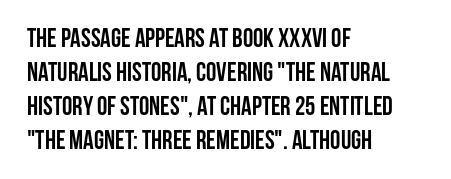
Typeset ragged right — the left edge is the straight one. Words float on clear page, feet unadorned. Vertically, the passage feels balanced, rows spaced as you'd expect. This sample uses plain, unmodified letter spacing. Summary of weight: heavy, a full bold. Characters remain perfectly vertical along every line.
